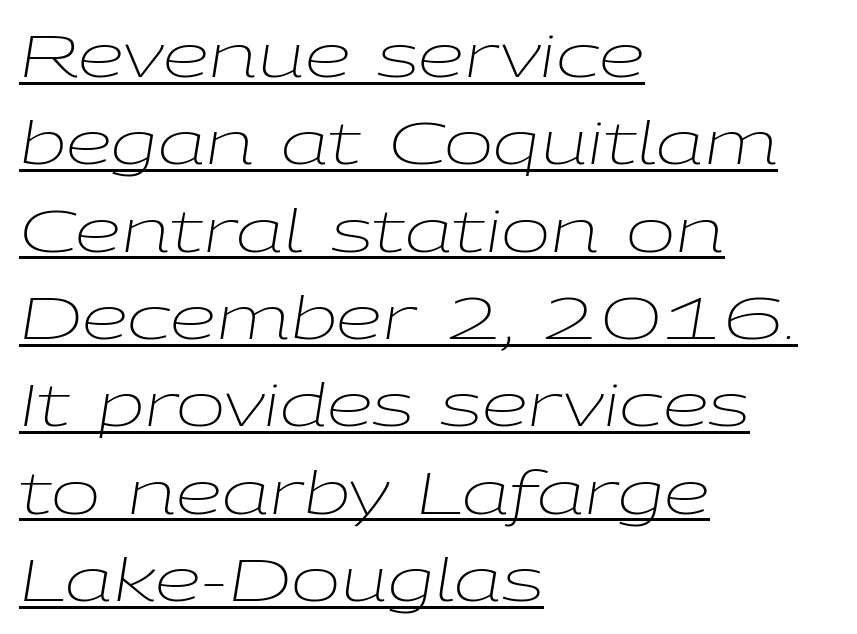
Every word sits above its own underline. Layout note: lines flush left. The letters sit at their default tracking, neither squeezed nor spread. In terms of leading, this rendering sits right in the middle. An italicized treatment has been applied to the whole sample.
